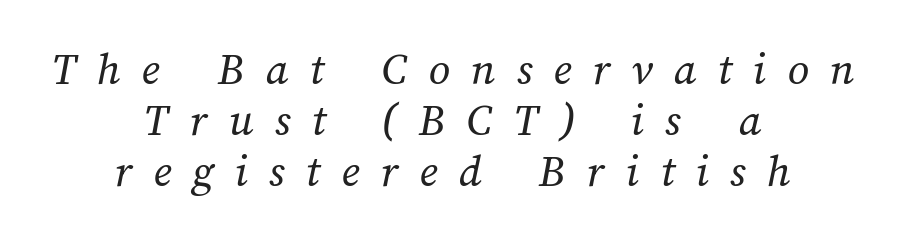
Q: Is the text bold? A: No.
Q: Is the text underlined? A: No.
Q: How is the paragraph aligned? A: Centered.
Q: Is the spacing between letters normal or unusually wide? A: Unusually wide.
Q: Is the spacing between lines tight, normal or loose? A: Tight.
Q: Width (condensed, normal, or wide)? A: Normal.
Q: Stroke contrast? A: Medium.
Q: x-height? A: Medium.
Q: Monospaced? A: No.
